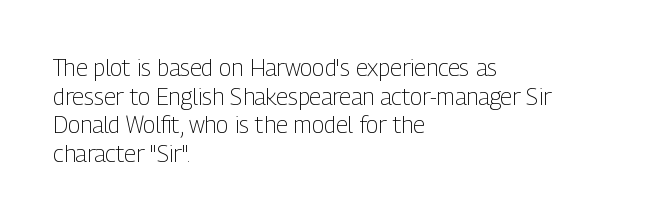
Q: Is the text bold? A: No.
Q: Is the text italic (slanted)? A: No, it is upright.
Q: Is the text underlined? A: No.
Q: How is the paragraph aligned? A: Left-aligned.
Q: Is the spacing between letters normal or unusually wide? A: Normal.
